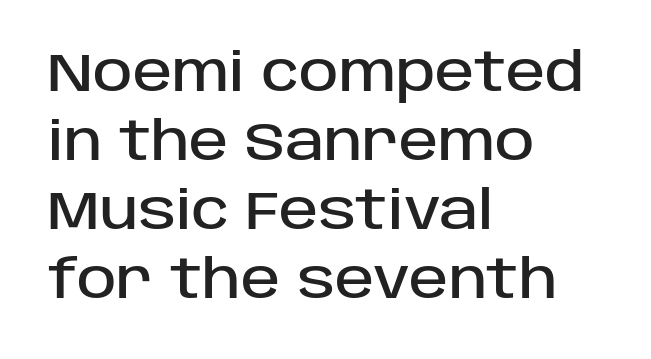
This is the regular roman posture of the typeface. The vertical gap from one line to the next is medium. Here the designer chose a conventional face with non-uniform glyph widths. The zone under the glyphs is completely vacant. This rendering employs a face without finishing strokes, i.e., a sans-serif.
